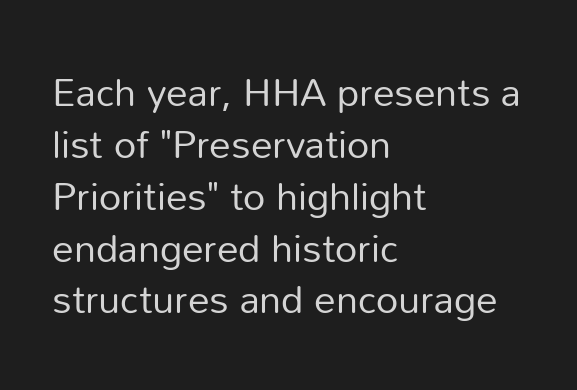
{"serif": "no", "italic": "no", "bold": "no", "weight": "regular", "width": "normal", "stroke_contrast": "low", "x_height": "medium", "monospaced": "no", "underline": "no", "align": "left", "line_spacing": "normal", "line_spacing_ratio": 1.33, "letter_spacing": "normal", "letter_spacing_em": 0.0, "glyph_px": 39}
